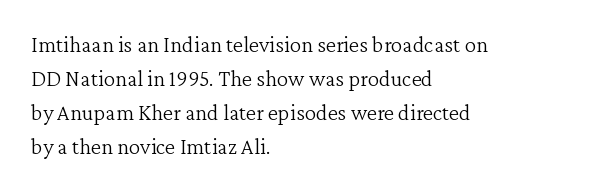
{"italic": "no", "bold": "no", "underline": "no", "align": "left", "line_spacing": "normal", "line_spacing_ratio": 1.48, "letter_spacing": "normal", "letter_spacing_em": 0.0, "glyph_px": 23}
